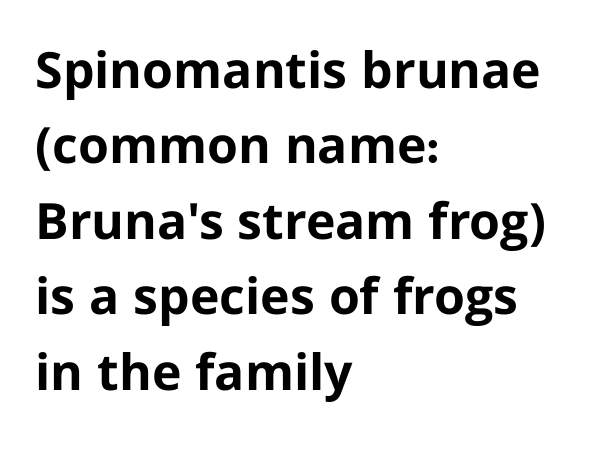
Q: Is the text bold? A: Yes.
Q: Is the text italic (slanted)? A: No, it is upright.
Q: Is the typeface a serif or a sans-serif typeface? A: Sans-serif.
Q: Is the text underlined? A: No.
Q: How is the paragraph aligned? A: Left-aligned.
Q: Is the spacing between letters normal or unusually wide? A: Normal.
Q: Is the spacing between lines tight, normal or loose? A: Normal.
Q: Width (condensed, normal, or wide)? A: Normal.
Q: Stroke contrast? A: Low.
Q: x-height? A: Medium.
Q: Monospaced? A: No.
